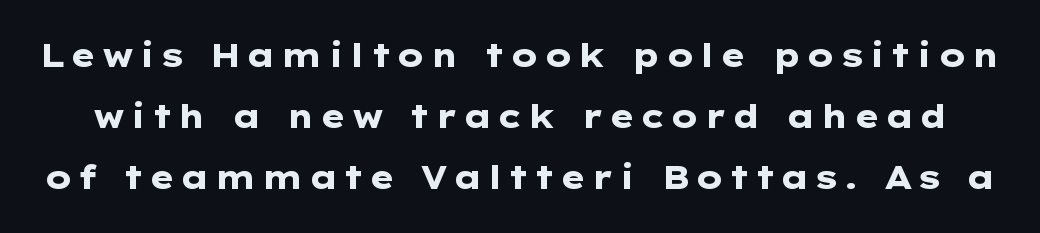
Q: Is the text bold? A: Yes.
Q: Is the text italic (slanted)? A: No, it is upright.
Q: Is the typeface a serif or a sans-serif typeface? A: Sans-serif.
Q: Is the text underlined? A: No.
Q: Is the spacing between lines tight, normal or loose? A: Loose.
Q: Width (condensed, normal, or wide)? A: Wide.
Q: Stroke contrast? A: Low.
Q: x-height? A: Medium.
